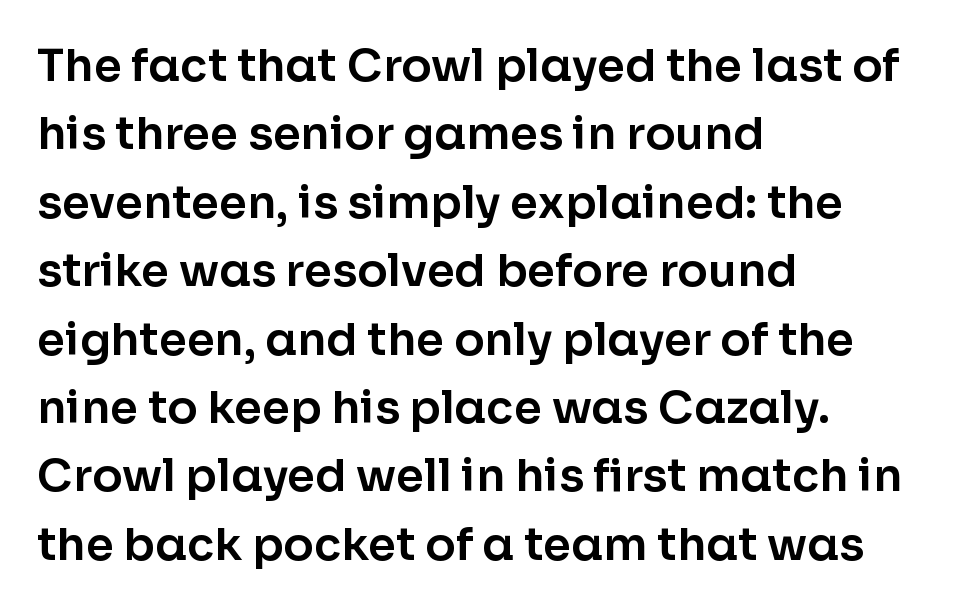
The image shows 45 px sans-serif type, upright; set left-aligned, normal line spacing (1.52x), normal letter spacing, not underlined; low stroke contrast and a medium x-height.
